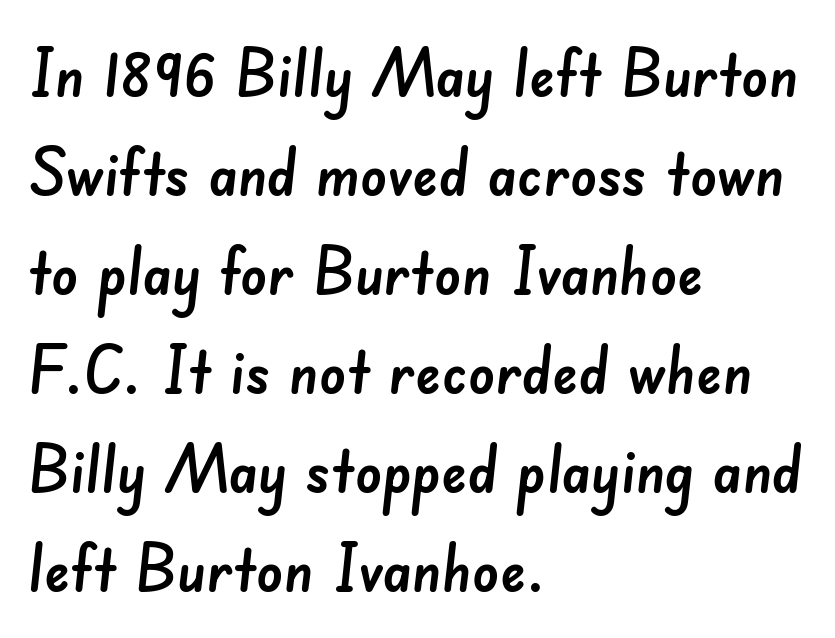
Successive baselines arrive at the customary interval. Nothing unusual about the tracking: characters are spaced as the font intends. Notice how the passage keeps a crisp vertical edge on the left only. Note: no serifs on the glyphs. Each letter keeps its own natural width here, so spacing adapts to shape.
